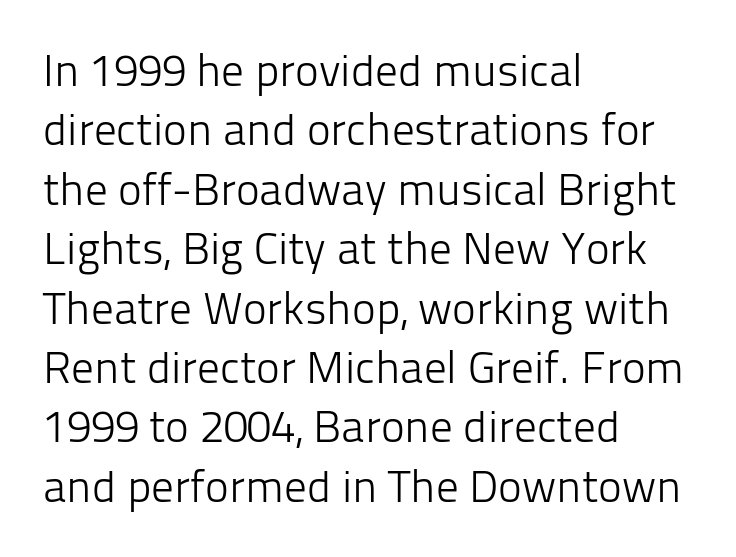
Q: Is the text bold? A: No.
Q: Is the text italic (slanted)? A: No, it is upright.
Q: Is the typeface a serif or a sans-serif typeface? A: Sans-serif.
Q: Is the text underlined? A: No.
Q: How is the paragraph aligned? A: Left-aligned.
Q: Is the spacing between letters normal or unusually wide? A: Normal.
Q: Is the spacing between lines tight, normal or loose? A: Normal.
Q: Width (condensed, normal, or wide)? A: Normal.
Q: Stroke contrast? A: Low.
Q: x-height? A: Medium.
Q: Monospaced? A: No.
